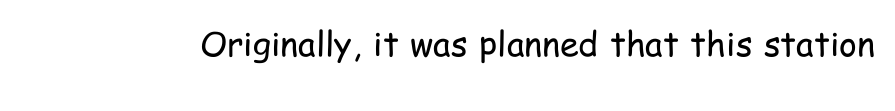
The image shows 34 px regular-weight, condensed sans-serif type, upright; set normal letter spacing, not underlined; low stroke contrast and a medium x-height.
